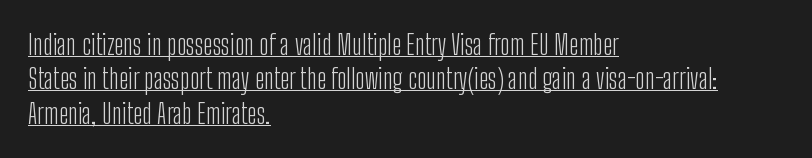
{"italic": "no", "bold": "no", "underline": "yes", "align": "left", "line_spacing": "normal", "line_spacing_ratio": 1.27, "letter_spacing": "normal", "letter_spacing_em": 0.0, "glyph_px": 27}
